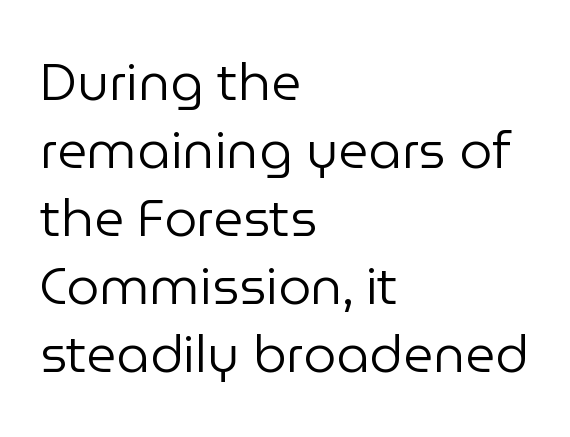
Q: Is the text bold? A: No.
Q: Is the text italic (slanted)? A: No, it is upright.
Q: Is the typeface a serif or a sans-serif typeface? A: Sans-serif.
Q: Is the text underlined? A: No.
Q: How is the paragraph aligned? A: Left-aligned.
Q: Is the spacing between letters normal or unusually wide? A: Normal.
Q: Is the spacing between lines tight, normal or loose? A: Normal.
Q: Width (condensed, normal, or wide)? A: Normal.
Q: Stroke contrast? A: Low.
Q: x-height? A: Medium.
Q: Monospaced? A: No.
